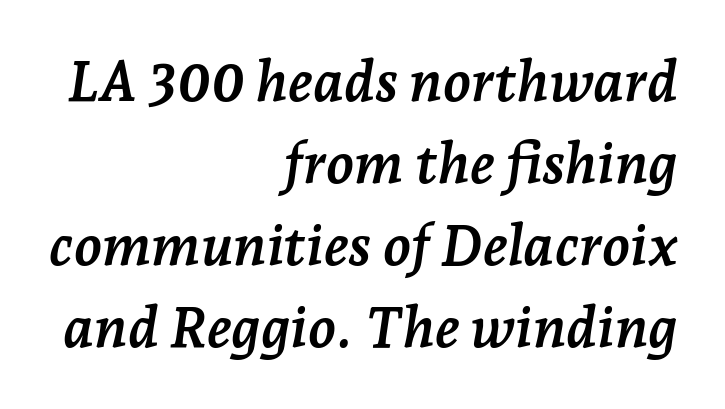
Q: Is the text bold? A: Yes.
Q: Is the text italic (slanted)? A: Yes, it leans right by about 7 degrees.
Q: Is the typeface a serif or a sans-serif typeface? A: Serif.
Q: Is the text underlined? A: No.
Q: How is the paragraph aligned? A: Right-aligned.
Q: Is the spacing between letters normal or unusually wide? A: Normal.
Q: Is the spacing between lines tight, normal or loose? A: Normal.
Q: Width (condensed, normal, or wide)? A: Normal.
Q: Stroke contrast? A: Low.
Q: x-height? A: Medium.
Q: Monospaced? A: No.
